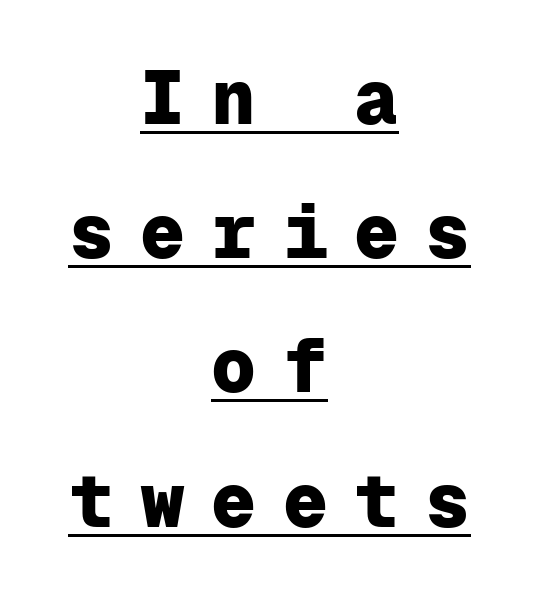
Honestly, the underline is the first thing you notice here. Check where the strokes stop: nothing finishes them off — pure sans. The face used here is rendered with a markedly widened letterfit. Think of a typewriter: that constant character pitch is what you see here.
